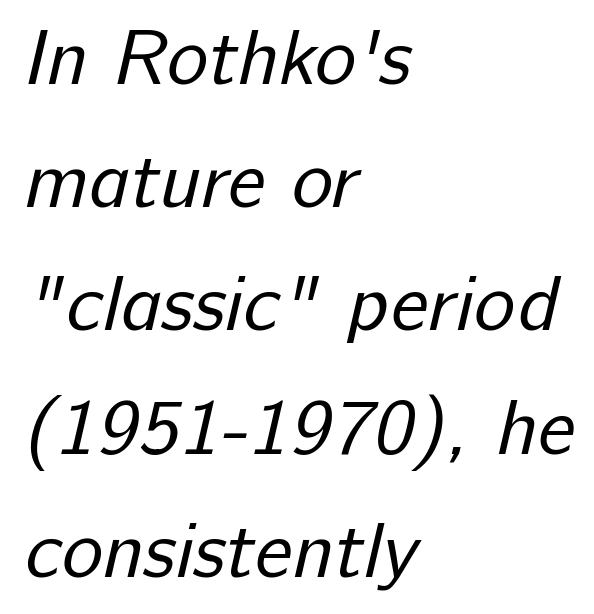
Q: Is the text bold? A: No.
Q: Is the typeface a serif or a sans-serif typeface? A: Sans-serif.
Q: Is the text underlined? A: No.
Q: How is the paragraph aligned? A: Left-aligned.
Q: Is the spacing between letters normal or unusually wide? A: Normal.
Q: Is the spacing between lines tight, normal or loose? A: Normal.
Q: Width (condensed, normal, or wide)? A: Normal.
Q: Stroke contrast? A: Low.
Q: x-height? A: Medium.
Q: Monospaced? A: No.
